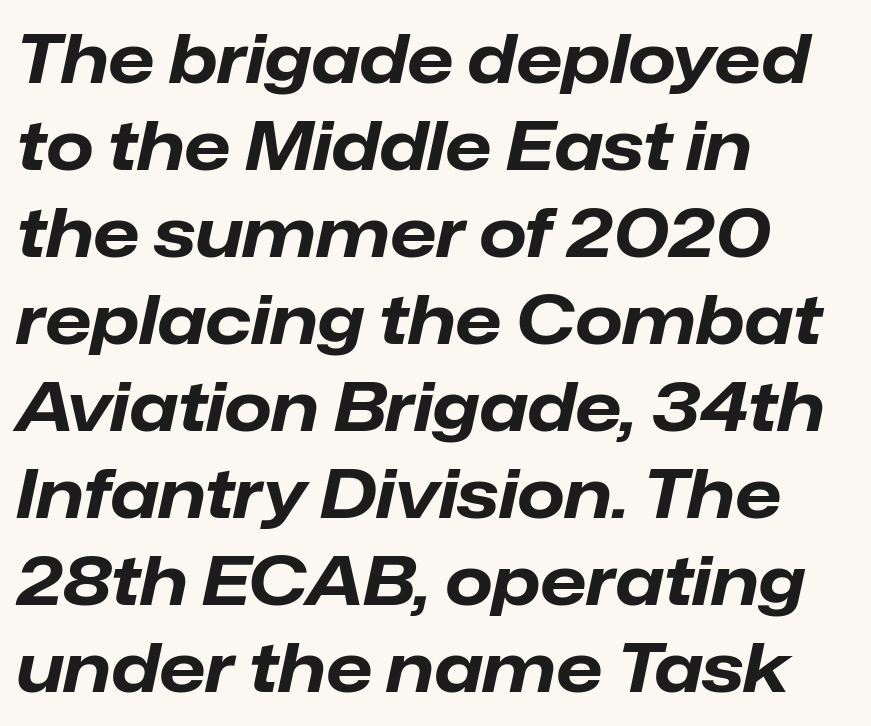
{"italic": "yes", "lean": "right", "slant_degrees": 12, "bold": "yes", "weight": "bold", "width": "normal", "stroke_contrast": "low", "x_height": "medium", "monospaced": "no", "underline": "no", "align": "left", "line_spacing": "normal", "line_spacing_ratio": 1.28, "letter_spacing": "normal", "letter_spacing_em": 0.0, "glyph_px": 68}
